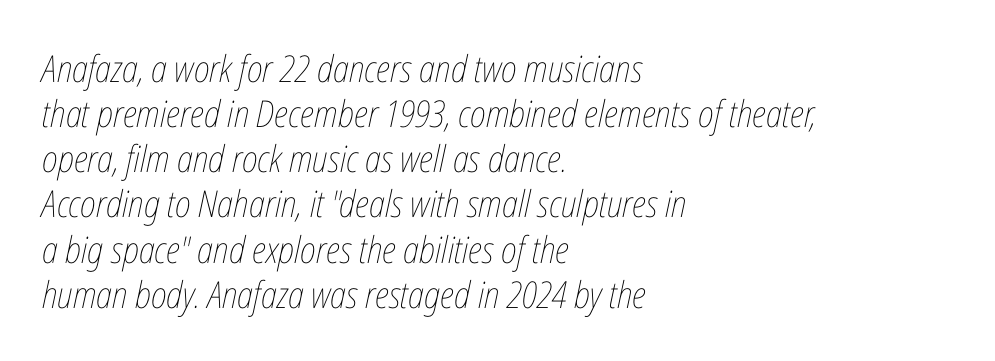
These glyphs show unthickened strokes, regular width or finer. The horizontal fit of the characters is conventional and even. Check the space under the baseline: it is left empty. You can tell it's italic because the verticals aren't actually vertical.
